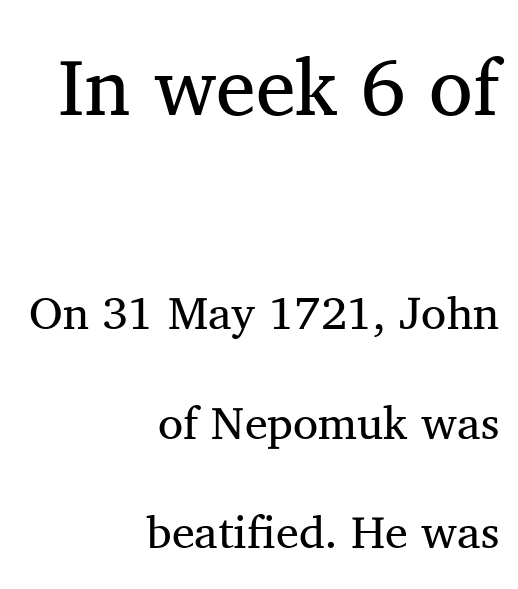
The image shows 80 px regular-weight serif type, upright; set right-aligned, loose line spacing (2.38x), normal letter spacing, not underlined; the first (top) block is 1.74x larger; medium stroke contrast and a medium x-height.
